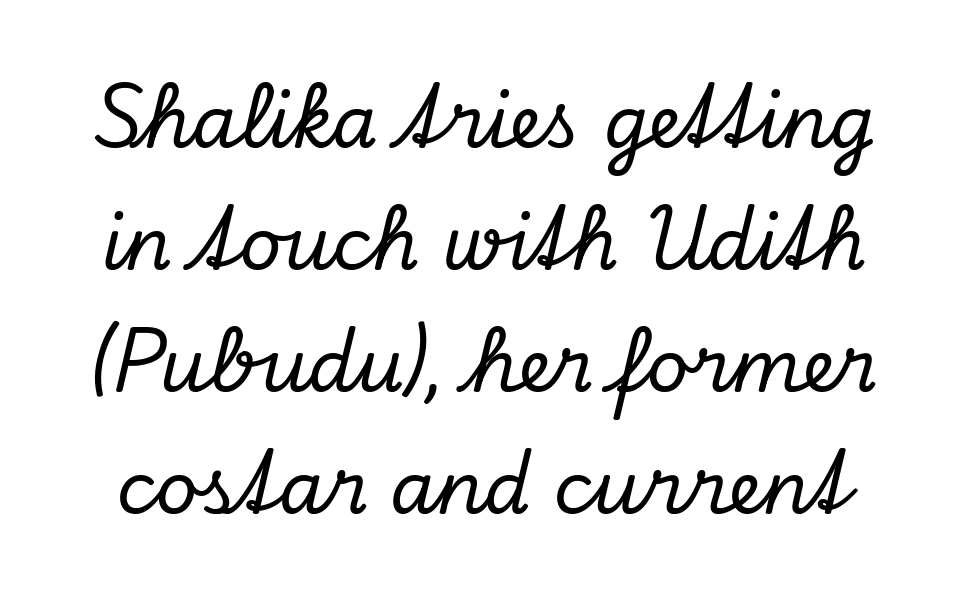
Check under the words: just untouched page. Tall strokes in this sample are angled rather than plumb. The passage shown is typed in a proportional face where columns would drift. Compared with typical body copy, the letter spacing here is the same. Normally led — the rows are evenly, conventionally spaced. The passage shown is typeset with a serif family.
